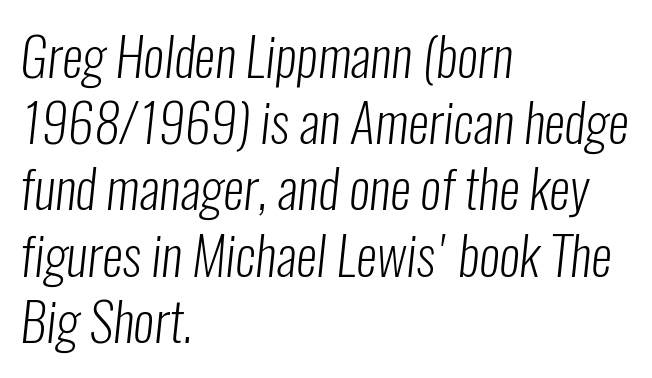
Q: Is the text bold? A: No.
Q: Is the typeface a serif or a sans-serif typeface? A: Sans-serif.
Q: Is the text underlined? A: No.
Q: How is the paragraph aligned? A: Left-aligned.
Q: Is the spacing between letters normal or unusually wide? A: Normal.
Q: Is the spacing between lines tight, normal or loose? A: Normal.
Q: Width (condensed, normal, or wide)? A: Condensed.
Q: Stroke contrast? A: Low.
Q: x-height? A: Medium.
Q: Monospaced? A: No.
